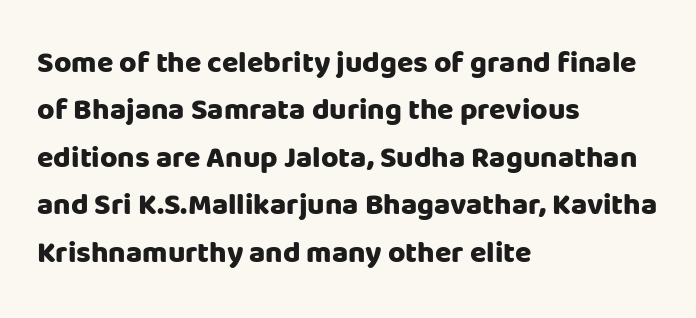
Visually the block forms a straight wall on the left and a jagged coastline on the right. The passage shown stacks its lines at a standard gap. Unlike italic type, these characters show no tilt at all. The rendering uses natural spacing where letterforms have individual widths. Words appear dense and cohesive because spacing is normal.
